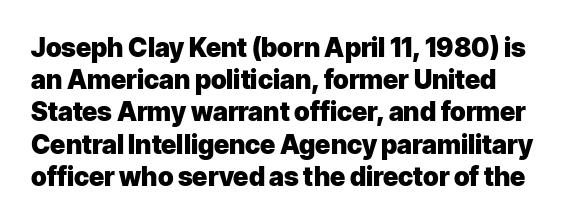
The image shows 26 px bold type, upright; set line spacing 1.24x, normal letter spacing, not underlined.
